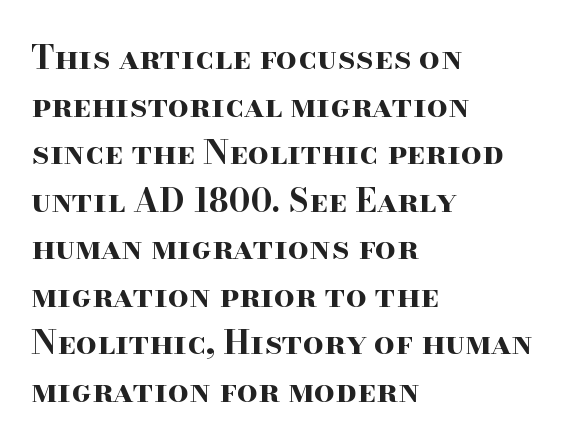
The image shows 33 px bold, wide serif type, upright; set left-aligned, normal line spacing (1.44x), normal letter spacing, not underlined; high stroke contrast and a small x-height.
